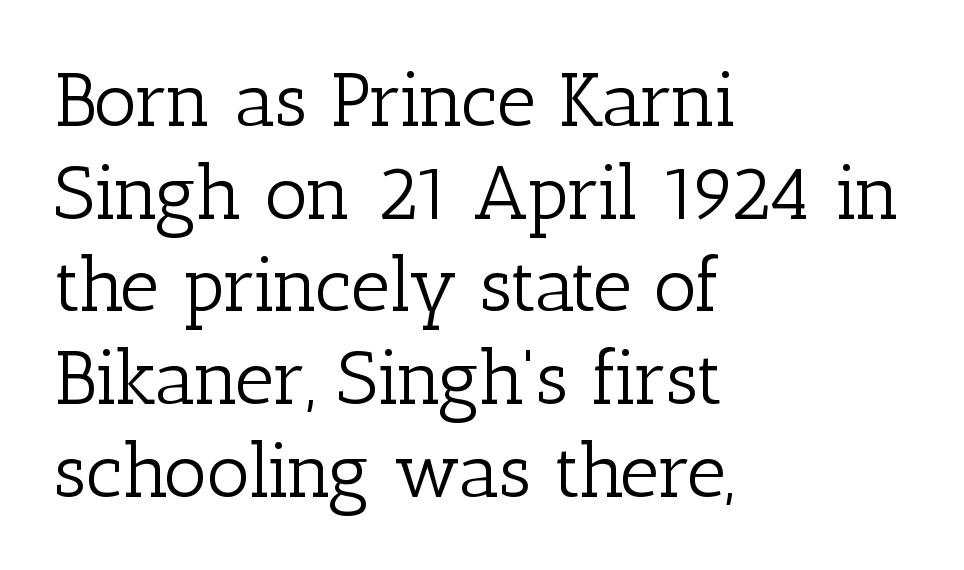
Inter-character spacing is left at the font's built-in metrics. This reads as an unemphasized weight, regular at the heaviest. Underline: absent. The characters display serif detailing at their extremities.
